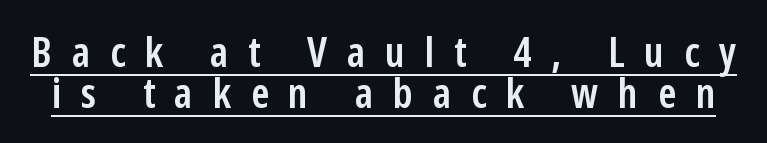
{"serif": "no", "italic": "no", "bold": "semi", "weight": "semibold", "width": "condensed", "stroke_contrast": "low", "x_height": "medium", "monospaced": "no", "underline": "yes", "line_spacing": "tight", "line_spacing_ratio": 0.97, "letter_spacing": "wide", "letter_spacing_em": 0.47, "glyph_px": 42}
